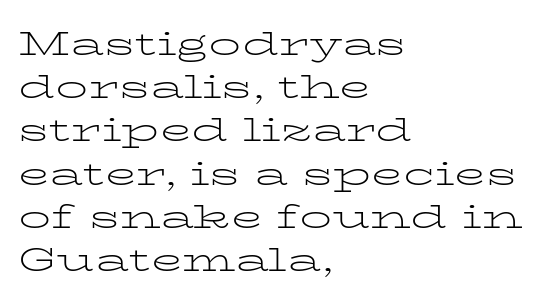
Q: Is the text bold? A: No.
Q: Is the text italic (slanted)? A: No, it is upright.
Q: Is the typeface a serif or a sans-serif typeface? A: Serif.
Q: Is the text underlined? A: No.
Q: How is the paragraph aligned? A: Left-aligned.
Q: Is the spacing between letters normal or unusually wide? A: Normal.
Q: Is the spacing between lines tight, normal or loose? A: Normal.
Q: Width (condensed, normal, or wide)? A: Wide.
Q: Stroke contrast? A: Low.
Q: x-height? A: Medium.
Q: Monospaced? A: No.
